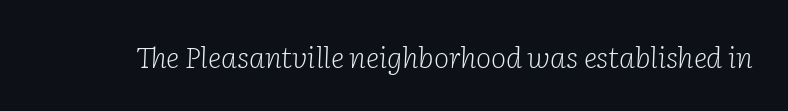
A quiet, ordinary-to-light weight characterises the typeface. The letters advance in unequal steps, a hallmark of proportional type. Standard letterfit; no display-style spreading of the glyphs. Observe the lean: these are italic letterforms. Does the type have serifs? Yes, each stem ends in a small foot.
